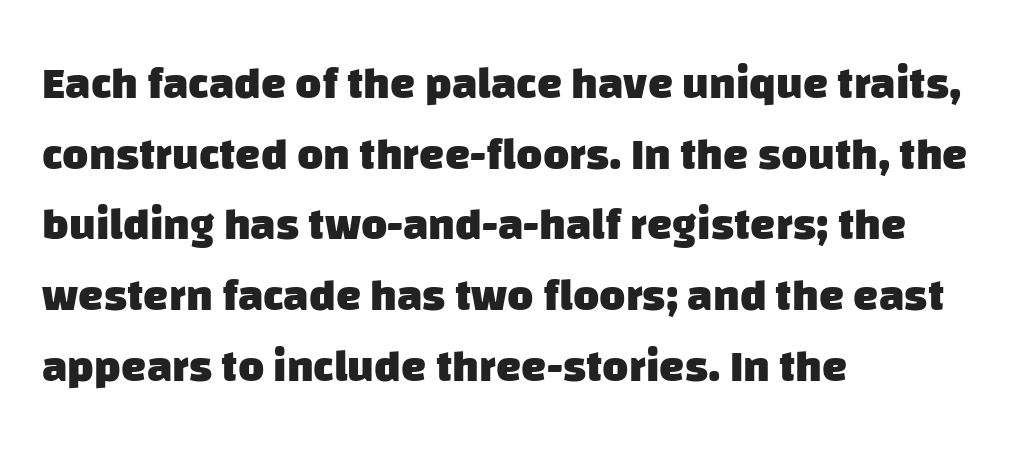
{"serif": "no", "bold": "yes", "weight": "heavy", "width": "normal", "stroke_contrast": "low", "x_height": "large", "monospaced": "no", "underline": "no", "align": "left", "line_spacing": "normal", "line_spacing_ratio": 1.57, "letter_spacing": "normal", "letter_spacing_em": 0.0, "glyph_px": 45}
